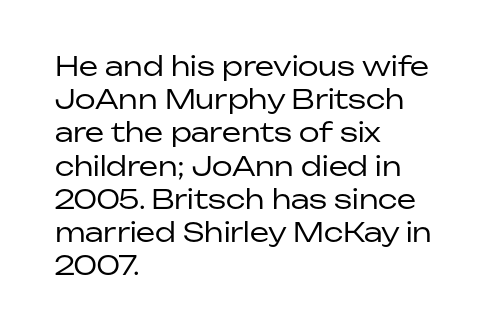
The zone under the glyphs is completely vacant. The passage is arranged the way most books set body copy — flush left. The type sits square on the baseline with zero lean. Weight: in the light-to-regular range. In terms of letterspacing, this is plain default setting.
